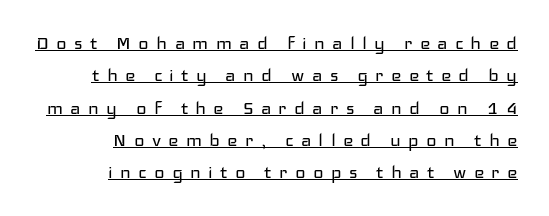
Q: Is the text bold? A: No.
Q: Is the text italic (slanted)? A: No, it is upright.
Q: Is the text underlined? A: Yes.
Q: How is the paragraph aligned? A: Right-aligned.
Q: Is the spacing between letters normal or unusually wide? A: Unusually wide.
Q: Is the spacing between lines tight, normal or loose? A: Normal.
